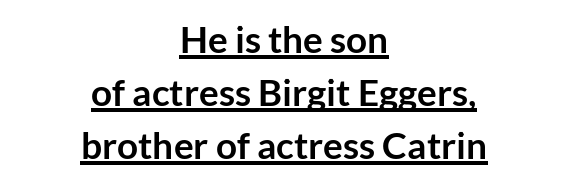
The image shows 37 px semibold sans-serif type, upright; set centered, normal line spacing (1.43x), normal letter spacing, underlined; low stroke contrast and a medium x-height.
